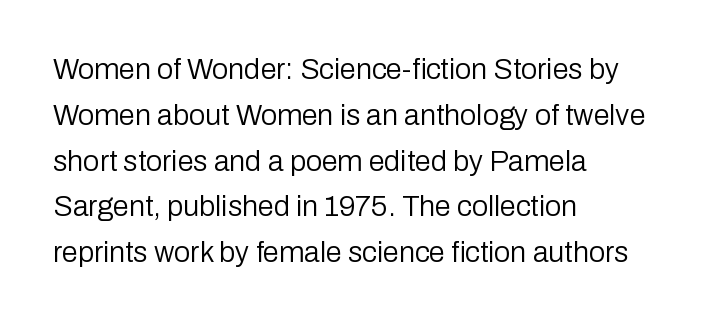
{"serif": "no", "italic": "no", "bold": "no", "weight": "regular", "width": "normal", "stroke_contrast": "low", "x_height": "medium", "monospaced": "no", "underline": "no", "align": "left", "line_spacing": "normal", "line_spacing_ratio": 1.58, "letter_spacing": "normal", "letter_spacing_em": 0.0, "glyph_px": 29}
